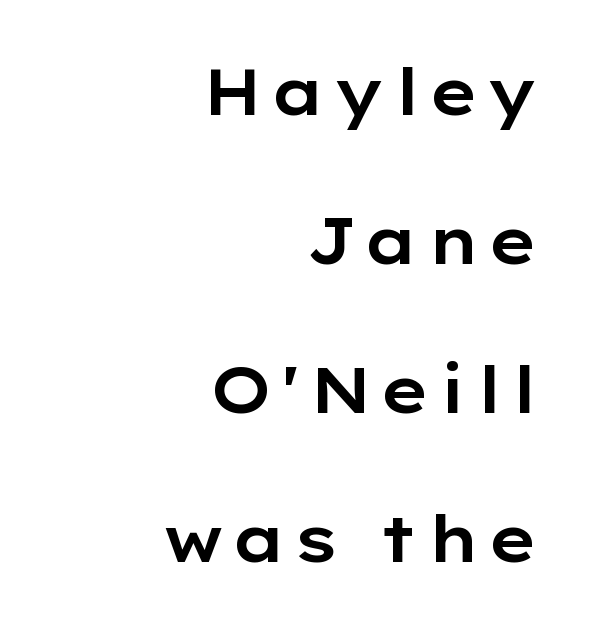
{"serif": "no", "italic": "no", "width": "wide", "stroke_contrast": "low", "x_height": "medium", "monospaced": "no", "underline": "no", "align": "right", "line_spacing": "loose", "line_spacing_ratio": 2.29, "glyph_px": 65}
